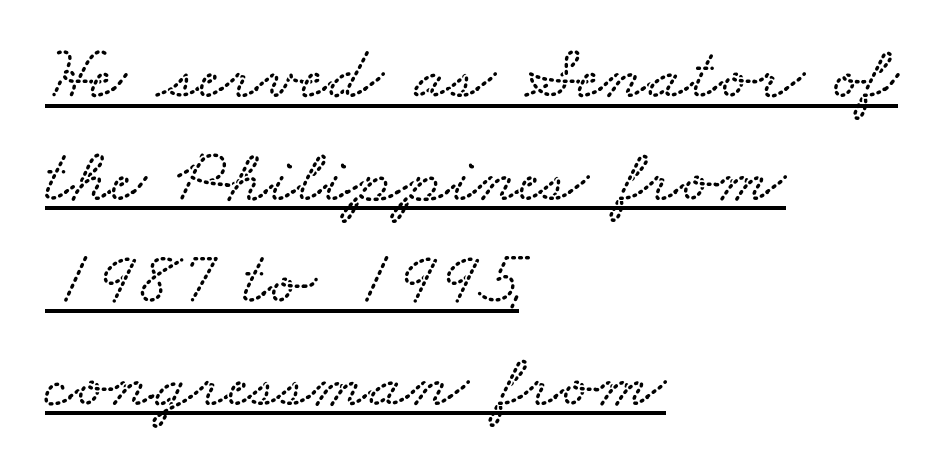
The image shows 76 px wide type; set left-aligned, normal line spacing (1.35x), normal letter spacing, underlined; low stroke contrast and a small x-height.
